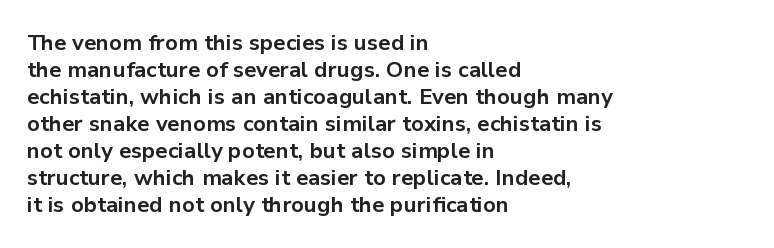
The image shows 22 px bold type, upright; set left-aligned, line spacing 1.23x, normal letter spacing, not underlined.
